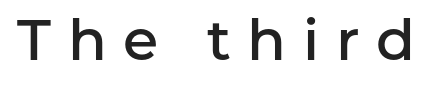
Q: Is the text bold? A: Semi-bold.
Q: Is the text italic (slanted)? A: No, it is upright.
Q: Is the typeface a serif or a sans-serif typeface? A: Sans-serif.
Q: Is the text underlined? A: No.
Q: Is the spacing between letters normal or unusually wide? A: Unusually wide.
Q: Width (condensed, normal, or wide)? A: Normal.
Q: Stroke contrast? A: Low.
Q: x-height? A: Medium.
Q: Monospaced? A: No.
